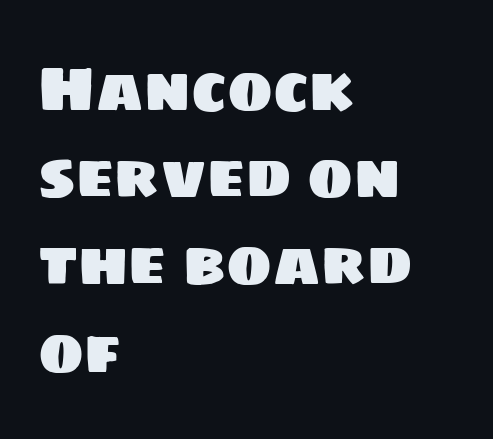
The passage shown has conventional tracking throughout. Do the characters align in a grid? No, the font is proportional. Normally led — the rows are evenly, conventionally spaced. The letters carry no serifs — their stems end cleanly without finishing strokes. Layout note: lines flush left. Underline: absent.
